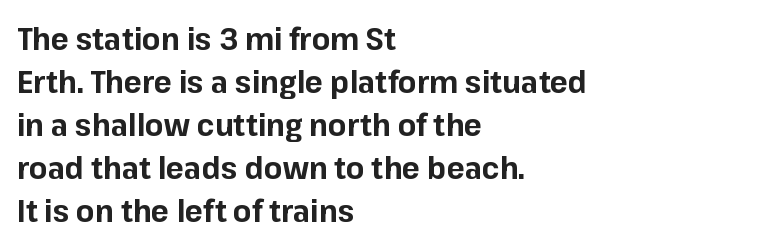
The image shows 30 px bold sans-serif type, upright; set left-aligned, normal line spacing (1.43x), normal letter spacing, not underlined; low stroke contrast and a medium x-height.
